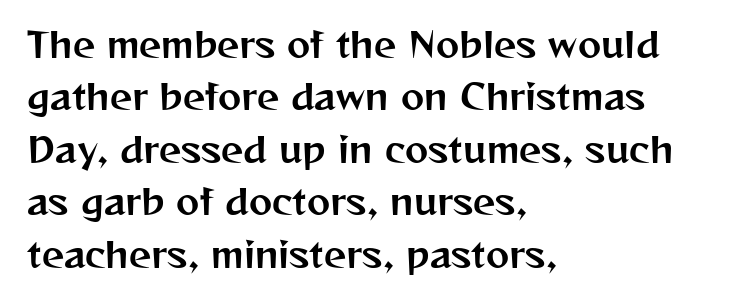
Is there much room between lines? A standard amount, neither cramped nor airy. Is this a fixed-width face? No — the glyphs have proportional, varying widths. Nobody drew a line under any word here. The typeface chosen for these lines omits serifs.
